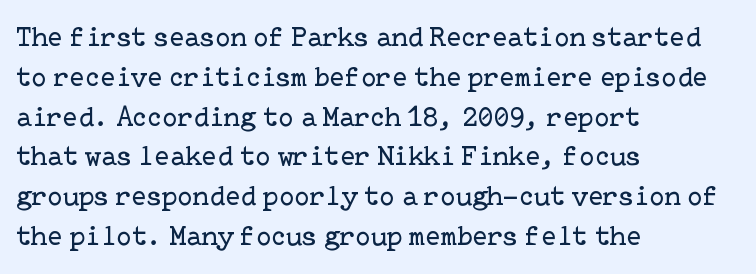
{"serif": "yes", "italic": "no", "bold": "no", "weight": "regular", "width": "normal", "stroke_contrast": "low", "x_height": "medium", "underline": "no", "align": "left", "line_spacing": "normal", "line_spacing_ratio": 1.42, "letter_spacing": "normal", "letter_spacing_em": 0.0, "glyph_px": 28}
